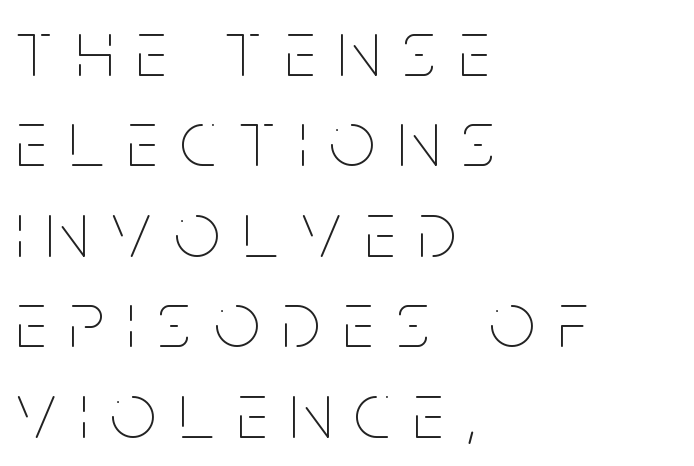
{"italic": "no", "bold": "no", "weight": "thin", "width": "condensed", "stroke_contrast": "low", "x_height": "large", "monospaced": "no", "underline": "no", "align": "left", "line_spacing": "tight", "line_spacing_ratio": 1.13, "letter_spacing": "wide", "letter_spacing_em": 0.29, "glyph_px": 80}
